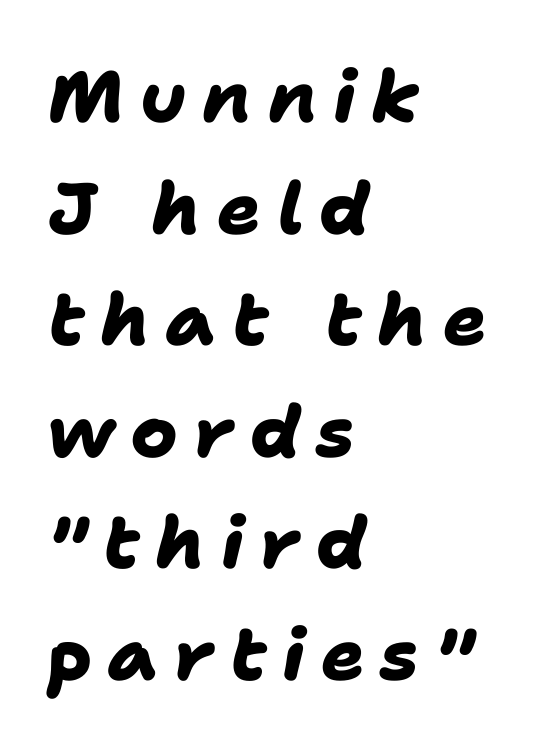
The image shows 72 px heavy sans-serif type; set left-aligned, normal line spacing (1.55x), unusually wide letter spacing (+0.22 em), not underlined; low stroke contrast and a medium x-height.
